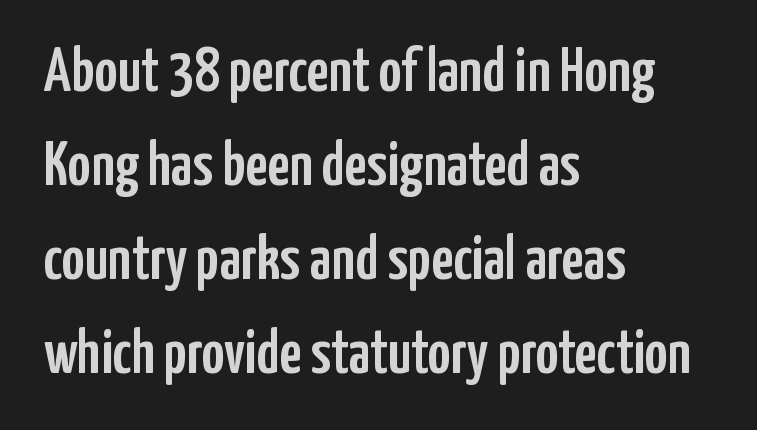
The image shows 63 px condensed sans-serif type, upright; set left-aligned, normal line spacing (1.49x), normal letter spacing, not underlined; low stroke contrast and a medium x-height.
